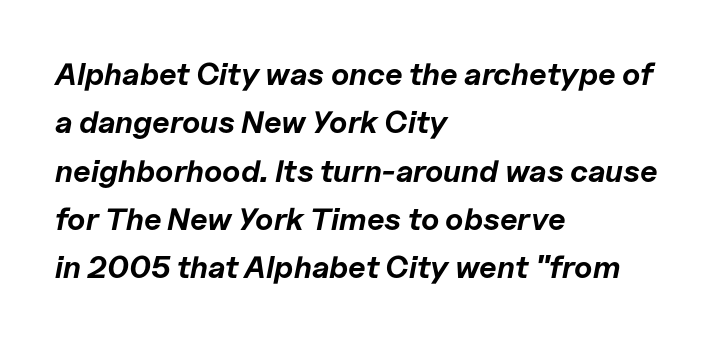
Q: Is the text bold? A: Yes.
Q: Is the text italic (slanted)? A: Yes, it leans right by about 11 degrees.
Q: Is the text underlined? A: No.
Q: How is the paragraph aligned? A: Left-aligned.
Q: Is the spacing between letters normal or unusually wide? A: Normal.
Q: Is the spacing between lines tight, normal or loose? A: Normal.
Q: Width (condensed, normal, or wide)? A: Normal.
Q: Stroke contrast? A: Low.
Q: x-height? A: Medium.
Q: Monospaced? A: No.
